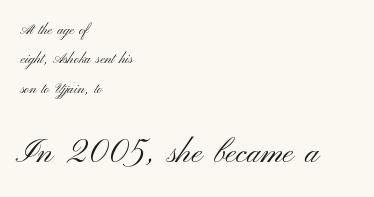
The image shows 32 px light, wide sans-serif type; set left-aligned, loose line spacing (2.09x), normal letter spacing, not underlined; the second (bottom) block is 2.29x larger; medium stroke contrast and a small x-height.
